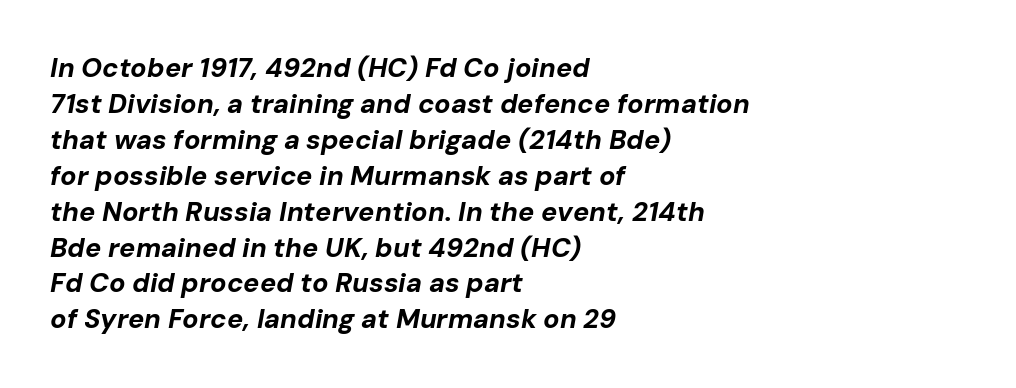
Q: Is the text bold? A: Yes.
Q: Is the text italic (slanted)? A: Yes, it leans right by about 10 degrees.
Q: Is the text underlined? A: No.
Q: How is the paragraph aligned? A: Left-aligned.
Q: Is the spacing between letters normal or unusually wide? A: Normal.
Q: Is the spacing between lines tight, normal or loose? A: Normal.
